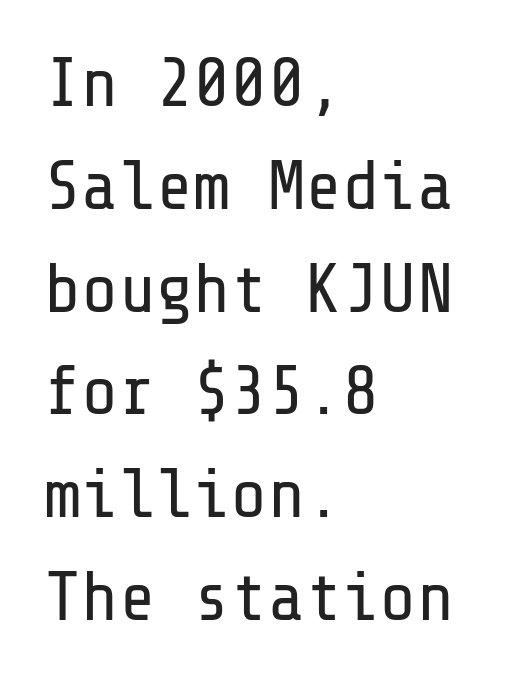
The image shows 69 px regular-weight sans-serif type, upright; set left-aligned, normal line spacing (1.49x), normal letter spacing, not underlined; low stroke contrast and a medium x-height.
